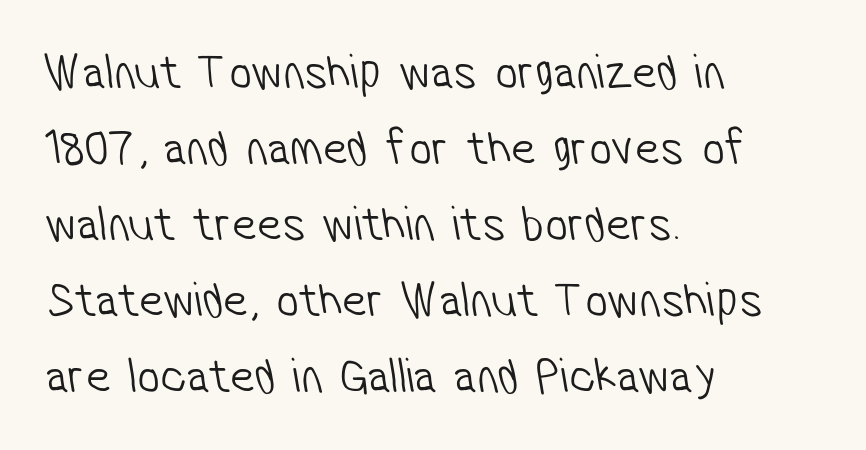
{"serif": "no", "bold": "no", "weight": "light", "width": "condensed", "stroke_contrast": "low", "x_height": "medium", "monospaced": "no", "underline": "no", "align": "left", "line_spacing": "normal", "line_spacing_ratio": 1.52, "letter_spacing": "normal", "letter_spacing_em": 0.0, "glyph_px": 50}
